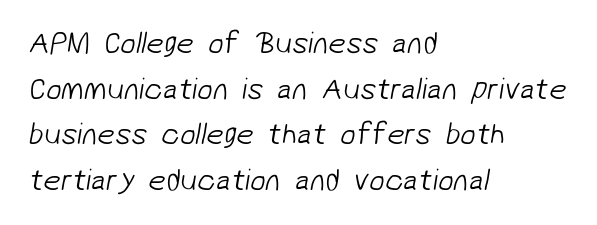
{"serif": "no", "bold": "no", "weight": "light", "width": "normal", "stroke_contrast": "low", "x_height": "medium", "monospaced": "no", "underline": "no", "align": "left", "line_spacing": "normal", "line_spacing_ratio": 1.47, "letter_spacing": "normal", "letter_spacing_em": 0.0, "glyph_px": 31}
